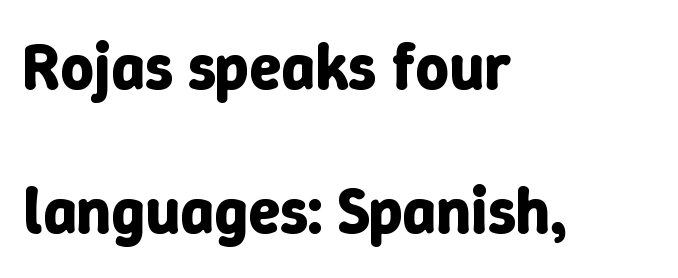
Q: Is the text bold? A: Yes.
Q: Is the text italic (slanted)? A: No, it is upright.
Q: Is the text underlined? A: No.
Q: How is the paragraph aligned? A: Left-aligned.
Q: Is the spacing between letters normal or unusually wide? A: Normal.
Q: Is the spacing between lines tight, normal or loose? A: Loose.
Q: Width (condensed, normal, or wide)? A: Normal.
Q: Stroke contrast? A: Low.
Q: x-height? A: Medium.
Q: Monospaced? A: No.
